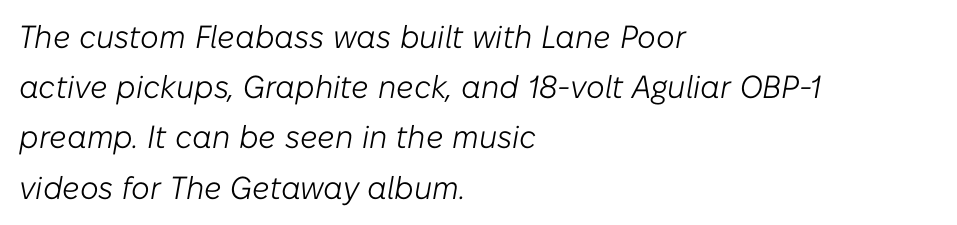
The image shows 32 px light type, italic (leaning right); set left-aligned, normal line spacing (1.57x), normal letter spacing, not underlined; low stroke contrast and a medium x-height.
